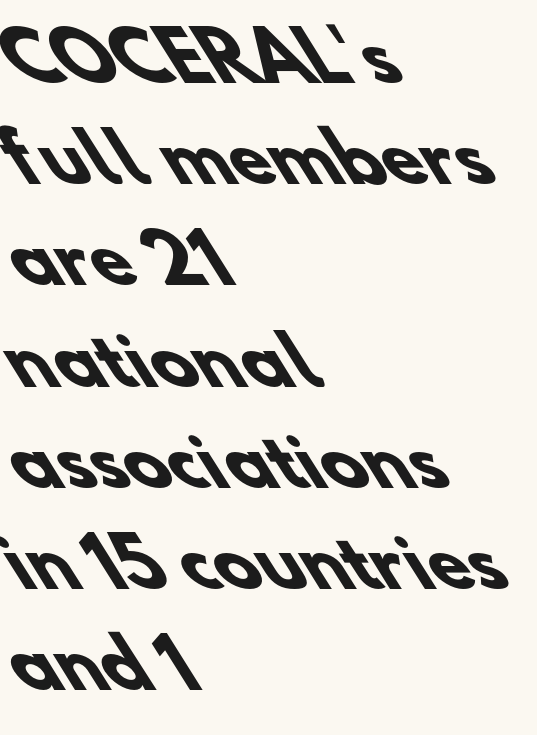
The image shows 67 px heavy sans-serif type; set left-aligned, normal line spacing (1.51x), normal letter spacing, not underlined; low stroke contrast and a small x-height.
